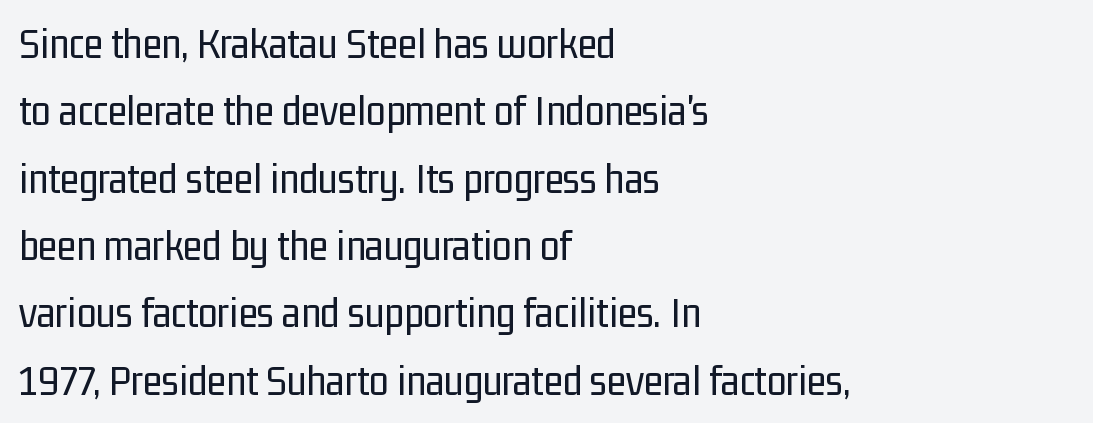
Normally led — the rows are evenly, conventionally spaced. One-word summary of the alignment: left. Notice how the stems are strictly vertical — no italics here. Each letter keeps its own natural width here, so spacing adapts to shape. Bare-footed words on every line. I'd call this a sans setting — the letters go barefoot.
